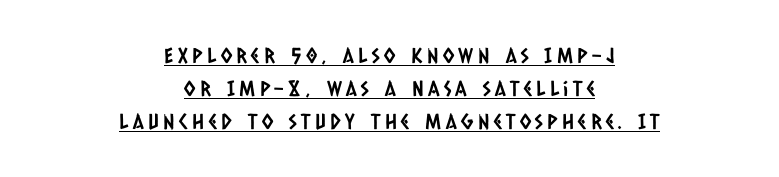
The image shows 21 px text type; set centered, normal line spacing (1.58x), unusually wide letter spacing (+0.21 em), underlined.
